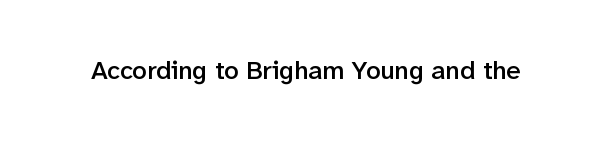
The image shows 26 px text type, upright; set normal letter spacing, not underlined.
